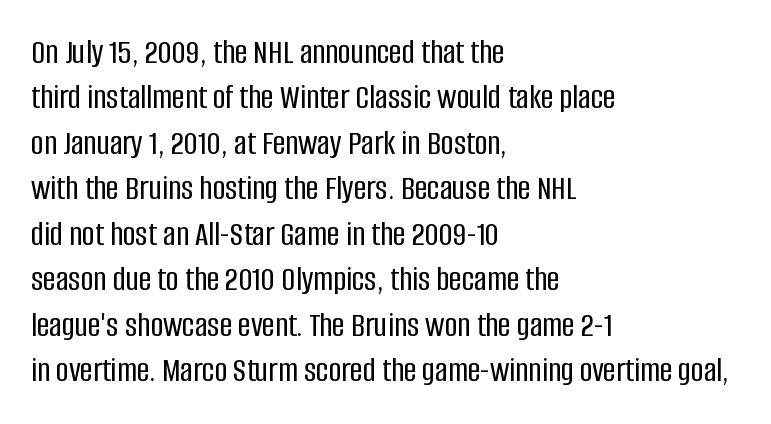
Q: Is the text italic (slanted)? A: No, it is upright.
Q: Is the typeface a serif or a sans-serif typeface? A: Sans-serif.
Q: Is the text underlined? A: No.
Q: How is the paragraph aligned? A: Left-aligned.
Q: Is the spacing between letters normal or unusually wide? A: Normal.
Q: Is the spacing between lines tight, normal or loose? A: Normal.
Q: Width (condensed, normal, or wide)? A: Condensed.
Q: Stroke contrast? A: Low.
Q: x-height? A: Large.
Q: Monospaced? A: No.
